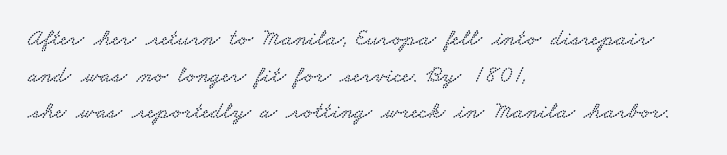
The image shows 24 px text type; set left-aligned, normal line spacing (1.53x), normal letter spacing, not underlined.
